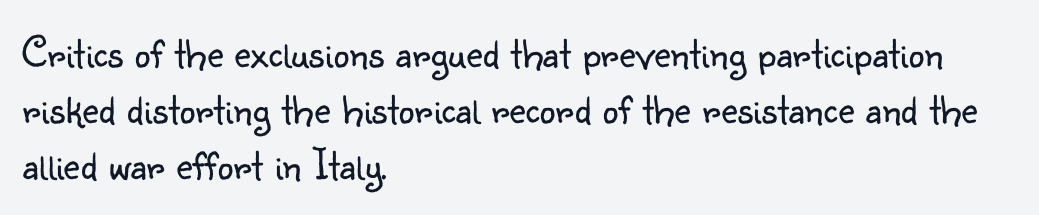
The letters carry no serifs — their stems end cleanly without finishing strokes. No heavy texture on the line: the type isn't bold. Every character sits straight up, as roman type does. This rendering features lettering with no underline. Note the varied advance widths — an 'i' is clearly narrower than an 'm'. Every row of glyphs begins at an identical x-position on the left.
